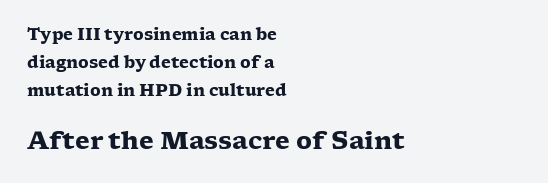
{"italic": "no", "bold": "yes", "underline": "no", "align": "left", "line_spacing_ratio": 1.75, "letter_spacing": "normal", "letter_spacing_em": 0.0, "larger_block": "second", "size_ratio": 1.5, "glyph_px": 24}
